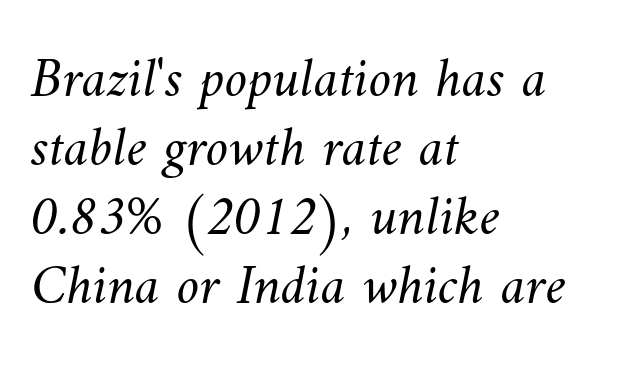
{"bold": "no", "weight": "light", "width": "normal", "stroke_contrast": "medium", "x_height": "small", "monospaced": "no", "underline": "no", "align": "left", "line_spacing_ratio": 1.21, "letter_spacing": "normal", "letter_spacing_em": 0.0, "glyph_px": 57}
